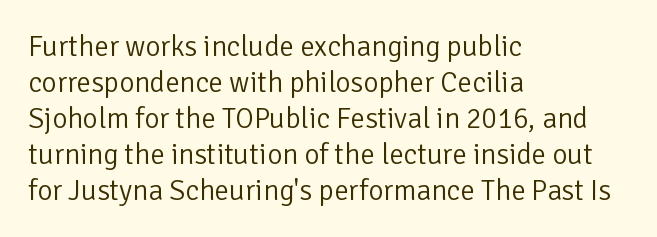
{"serif": "no", "italic": "no", "bold": "no", "weight": "light", "width": "normal", "stroke_contrast": "low", "x_height": "medium", "monospaced": "no", "underline": "no", "align": "left", "line_spacing_ratio": 1.24, "letter_spacing": "normal", "letter_spacing_em": 0.0, "glyph_px": 29}
